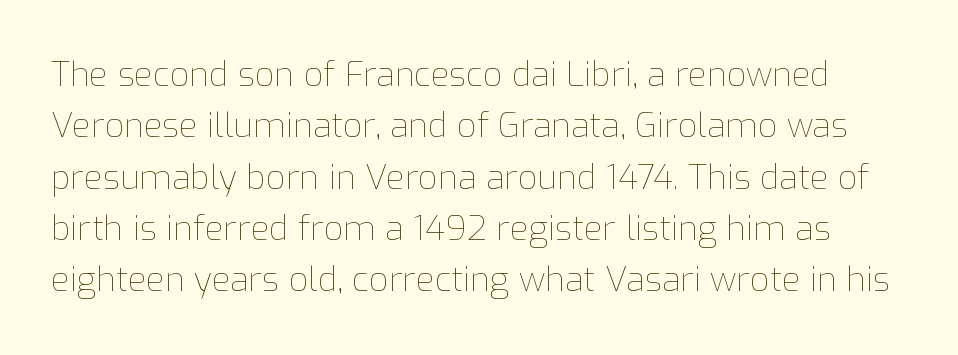
The image shows 34 px thin type, upright; set normal line spacing (1.51x), normal letter spacing, not underlined; low stroke contrast and a medium x-height.
